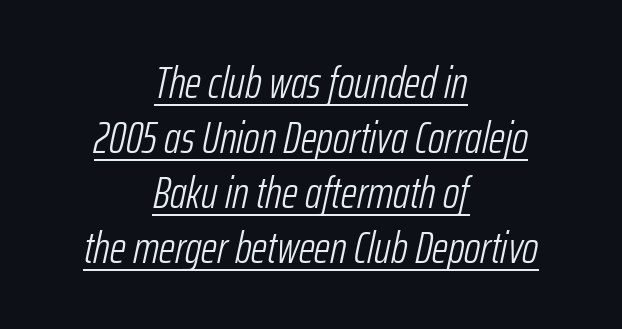
{"italic": "yes", "lean": "right", "slant_degrees": 12, "bold": "no", "weight": "light", "width": "condensed", "stroke_contrast": "low", "x_height": "medium", "monospaced": "no", "underline": "yes", "align": "center", "line_spacing_ratio": 1.22, "letter_spacing": "normal", "letter_spacing_em": 0.0, "glyph_px": 45}
